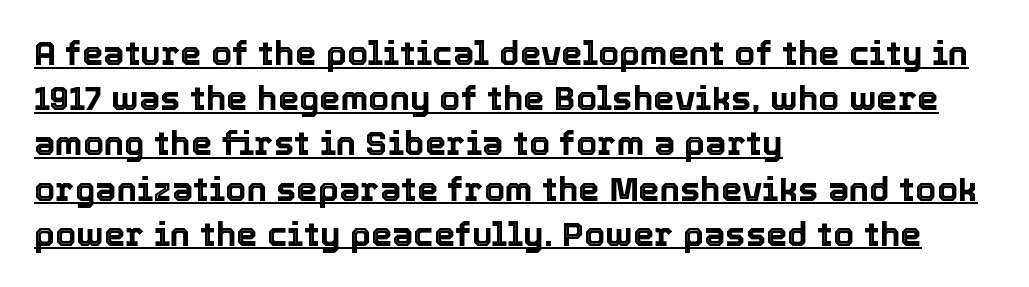
The specimen includes a rule beneath the text block's lines. Honestly, the row spacing looks completely unremarkable. Posture: upright roman. Every row of glyphs begins at an identical x-position on the left. Each letter keeps its own natural width here, so spacing adapts to shape.
